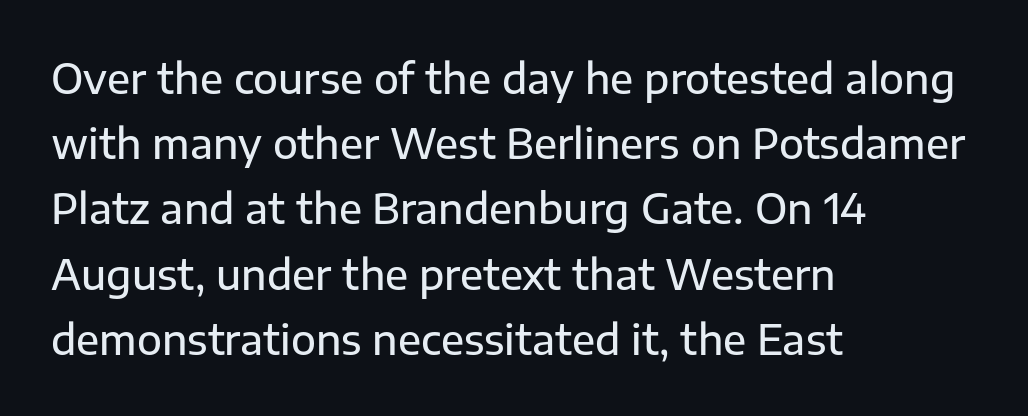
Q: Is the text italic (slanted)? A: No, it is upright.
Q: Is the typeface a serif or a sans-serif typeface? A: Sans-serif.
Q: Is the text underlined? A: No.
Q: How is the paragraph aligned? A: Left-aligned.
Q: Is the spacing between letters normal or unusually wide? A: Normal.
Q: Is the spacing between lines tight, normal or loose? A: Normal.
Q: Width (condensed, normal, or wide)? A: Normal.
Q: Stroke contrast? A: Low.
Q: x-height? A: Medium.
Q: Monospaced? A: No.
